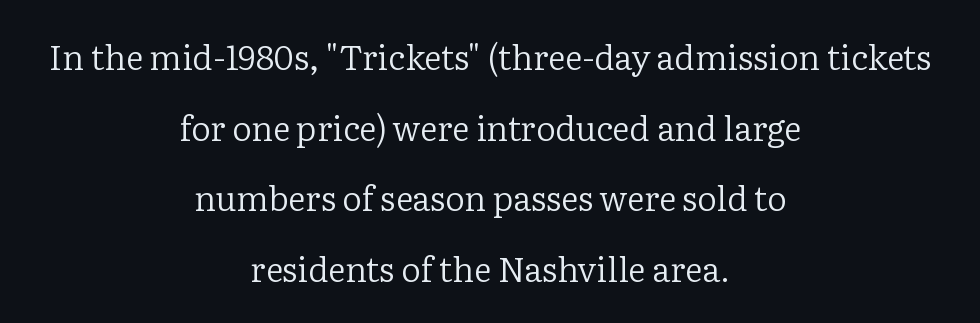
A roman cut, with each character standing at attention. A typesetter would call this zero additional tracking. Reading down the column, the eye jumps a long way to each next line. Descender tails drop into unmarked territory.
